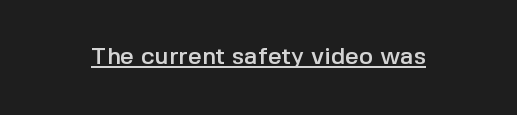
Default kerning and tracking; the words read as compact shapes. Notice how the stems are strictly vertical — no italics here. The glyphs are accompanied by a horizontal stroke just below them.
